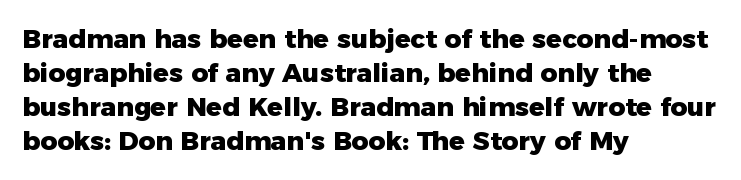
{"italic": "no", "bold": "yes", "underline": "no", "align": "left", "line_spacing": "normal", "line_spacing_ratio": 1.31, "letter_spacing": "normal", "letter_spacing_em": 0.0, "glyph_px": 26}
